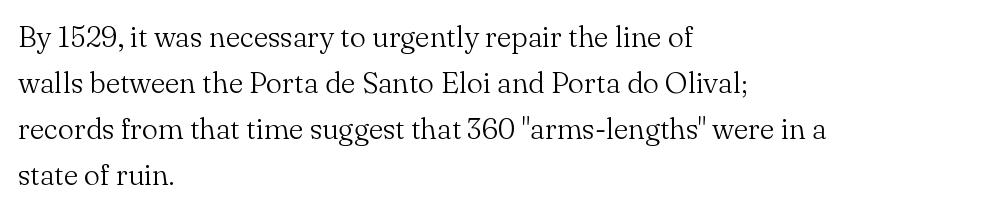
Q: Is the text bold? A: No.
Q: Is the text italic (slanted)? A: No, it is upright.
Q: Is the typeface a serif or a sans-serif typeface? A: Serif.
Q: Is the text underlined? A: No.
Q: How is the paragraph aligned? A: Left-aligned.
Q: Is the spacing between letters normal or unusually wide? A: Normal.
Q: Is the spacing between lines tight, normal or loose? A: Normal.
Q: Width (condensed, normal, or wide)? A: Normal.
Q: Stroke contrast? A: Medium.
Q: x-height? A: Small.
Q: Monospaced? A: No.
